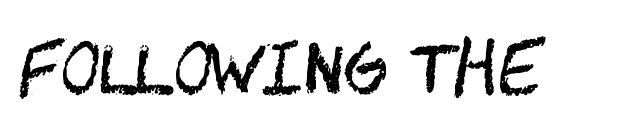
The image shows 68 px regular-weight, condensed sans-serif type, upright; set normal letter spacing, not underlined; medium stroke contrast and a large x-height.
